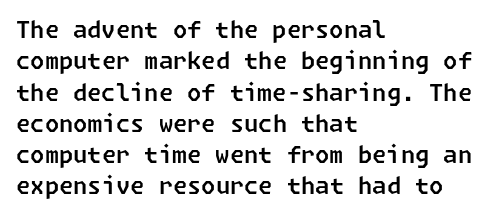
{"underline": "no", "align": "left", "line_spacing": "normal", "line_spacing_ratio": 1.36, "letter_spacing": "normal", "letter_spacing_em": 0.0, "glyph_px": 23}
